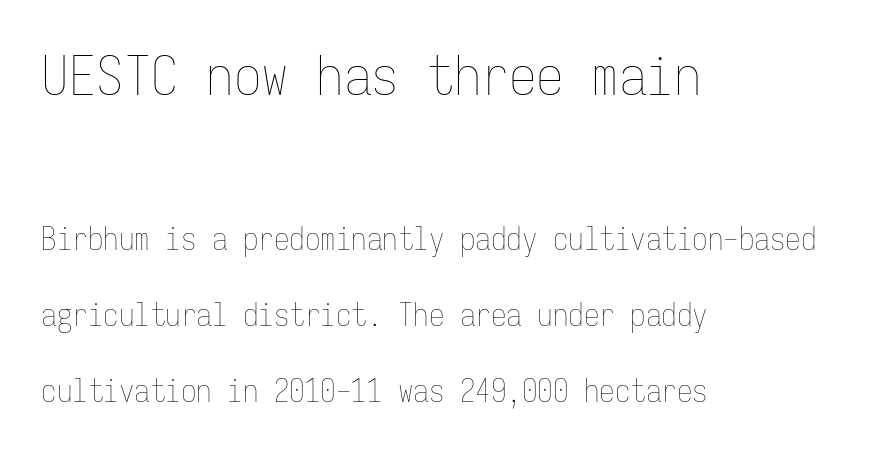
The image shows 55 px thin, condensed type, upright, monospaced; set left-aligned, loose line spacing (2.45x), normal letter spacing, not underlined; the first (top) block is 1.77x larger; low stroke contrast and a medium x-height.
